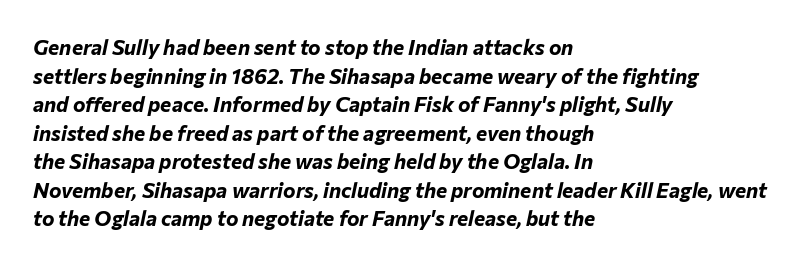
Q: Is the text bold? A: Yes.
Q: Is the text italic (slanted)? A: Yes, it leans right by about 12 degrees.
Q: Is the text underlined? A: No.
Q: How is the paragraph aligned? A: Left-aligned.
Q: Is the spacing between letters normal or unusually wide? A: Normal.
Q: Is the spacing between lines tight, normal or loose? A: Normal.
